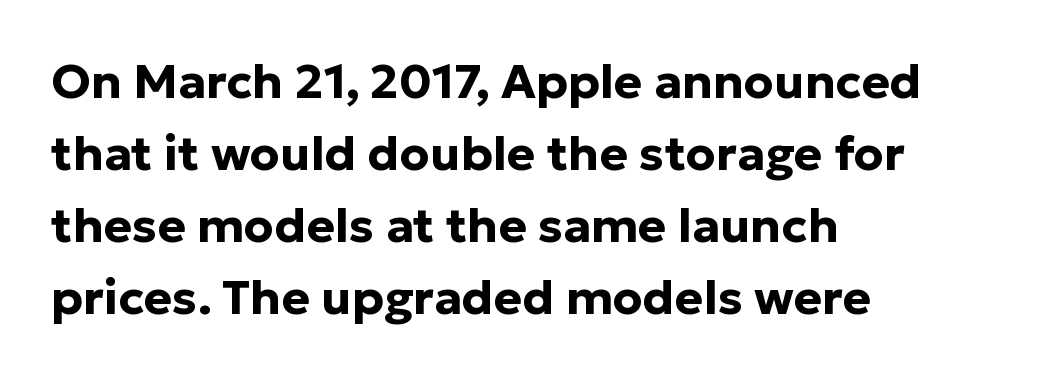
The image shows 48 px bold sans-serif type, upright; set left-aligned, normal line spacing (1.5x), normal letter spacing, not underlined; low stroke contrast and a medium x-height.
